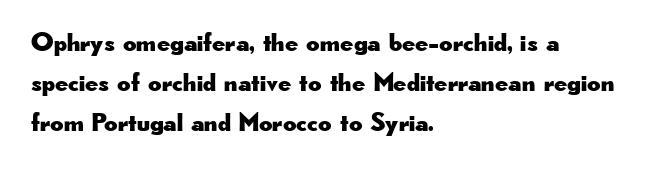
Q: Is the text italic (slanted)? A: No, it is upright.
Q: Is the text underlined? A: No.
Q: How is the paragraph aligned? A: Left-aligned.
Q: Is the spacing between letters normal or unusually wide? A: Normal.
Q: Is the spacing between lines tight, normal or loose? A: Normal.
